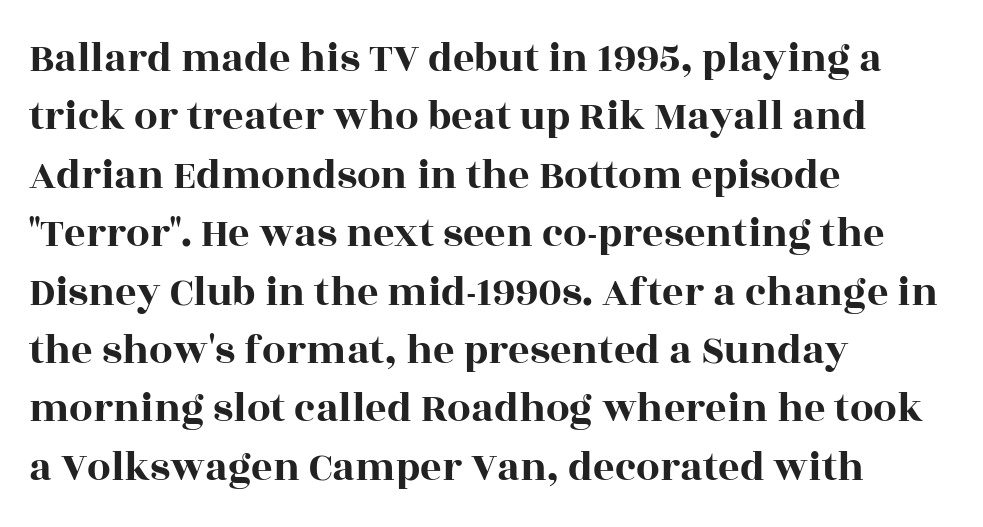
{"serif": "yes", "italic": "no", "width": "wide", "x_height": "large", "monospaced": "no", "underline": "no", "align": "left", "line_spacing": "normal", "line_spacing_ratio": 1.39, "letter_spacing": "normal", "letter_spacing_em": 0.0, "glyph_px": 42}
